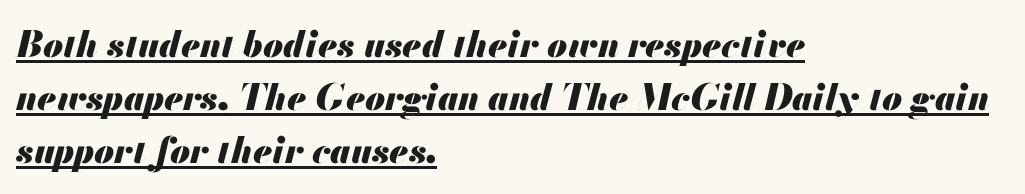
{"italic": "yes", "lean": "right", "slant_degrees": 13, "bold": "yes", "weight": "heavy", "width": "normal", "stroke_contrast": "medium", "x_height": "small", "monospaced": "no", "underline": "yes", "align": "left", "line_spacing": "normal", "line_spacing_ratio": 1.47, "letter_spacing": "normal", "letter_spacing_em": 0.0, "glyph_px": 36}
